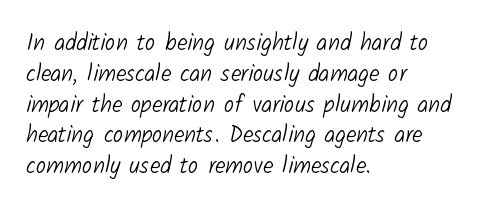
{"bold": "no", "underline": "no", "align": "left", "line_spacing": "normal", "line_spacing_ratio": 1.34, "letter_spacing": "normal", "letter_spacing_em": 0.0, "glyph_px": 23}
